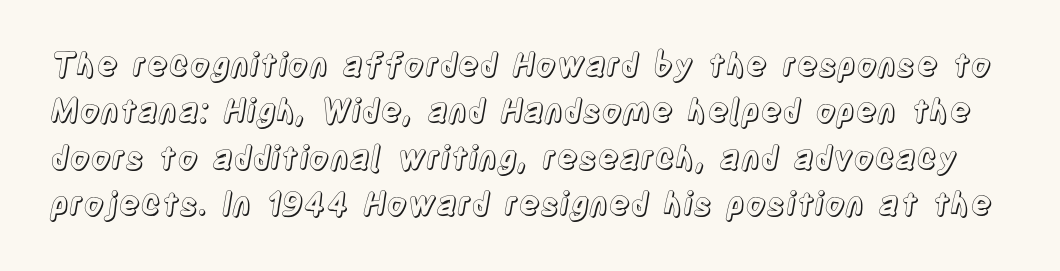
{"width": "condensed", "x_height": "large", "monospaced": "no", "underline": "no", "line_spacing": "normal", "line_spacing_ratio": 1.45, "letter_spacing": "normal", "letter_spacing_em": 0.0, "glyph_px": 32}
